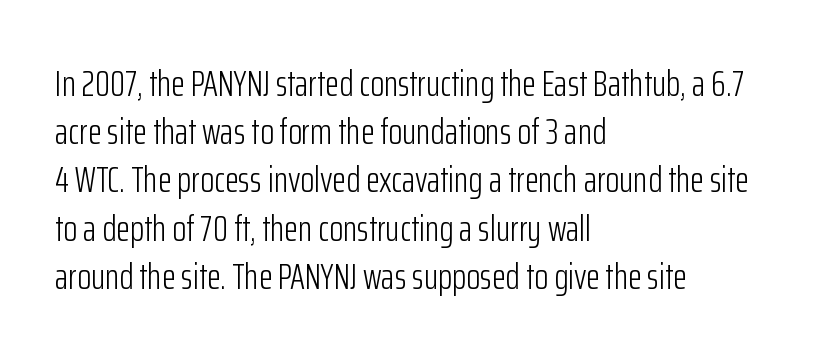
In terms of letterform style, serifs are entirely absent. Looks like regular typesetting: each glyph gets only the width it needs. Characters remain perfectly vertical along every line. Evenly set lines give the paragraph a standard silhouette.
